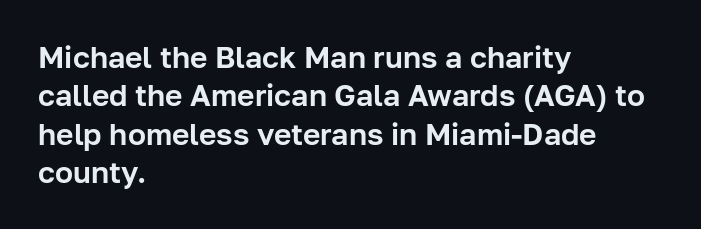
{"serif": "no", "italic": "no", "width": "normal", "stroke_contrast": "low", "x_height": "medium", "monospaced": "no", "underline": "no", "align": "left", "line_spacing": "normal", "line_spacing_ratio": 1.28, "letter_spacing": "normal", "letter_spacing_em": 0.0, "glyph_px": 30}
